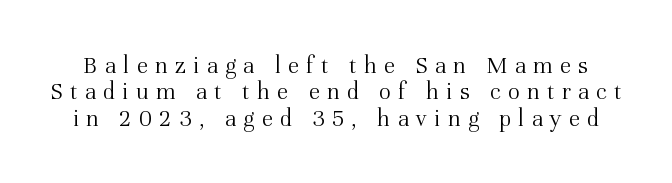
Q: Is the text bold? A: No.
Q: Is the text italic (slanted)? A: No, it is upright.
Q: Is the text underlined? A: No.
Q: Is the spacing between letters normal or unusually wide? A: Unusually wide.
Q: Is the spacing between lines tight, normal or loose? A: Tight.
